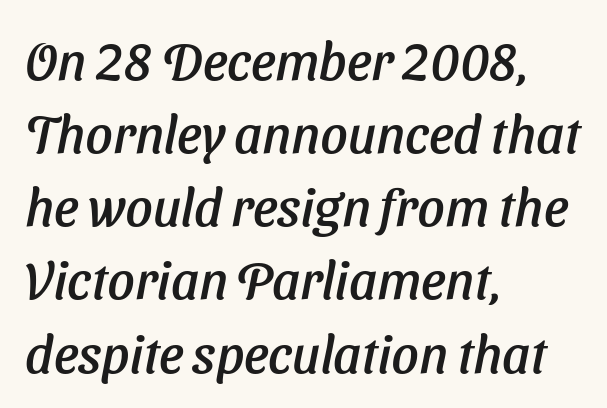
{"italic": "yes", "lean": "right", "slant_degrees": 11, "width": "normal", "stroke_contrast": "low", "x_height": "medium", "monospaced": "no", "underline": "no", "align": "left", "line_spacing": "normal", "line_spacing_ratio": 1.38, "letter_spacing": "normal", "letter_spacing_em": 0.0, "glyph_px": 53}
